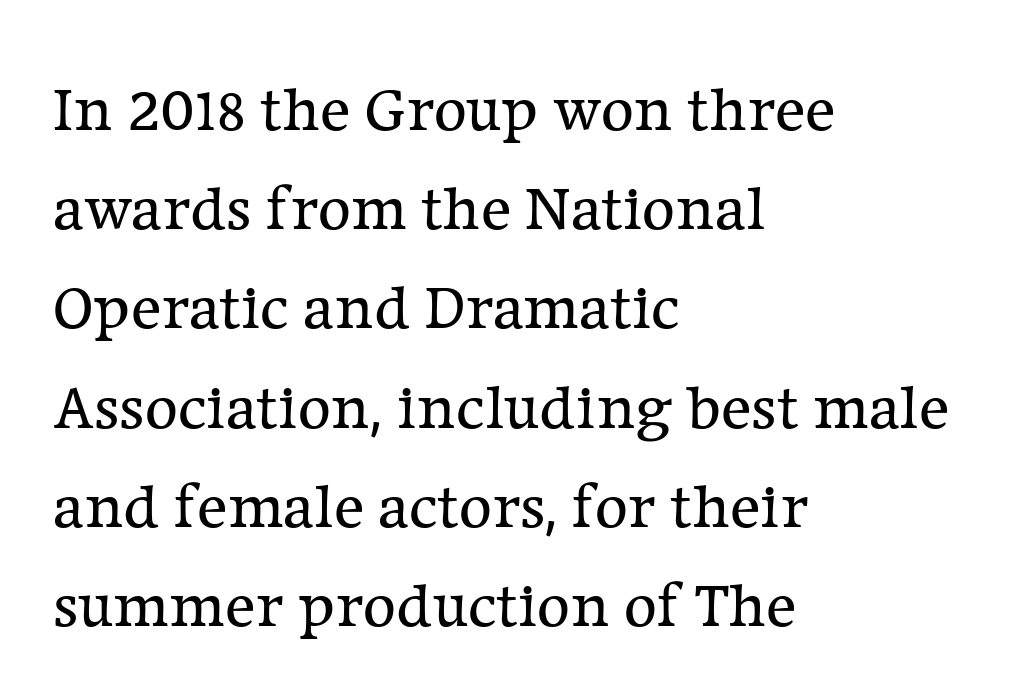
The image shows 64 px regular-weight serif type, upright; set left-aligned, normal line spacing (1.55x), normal letter spacing, not underlined; low stroke contrast and a medium x-height.
